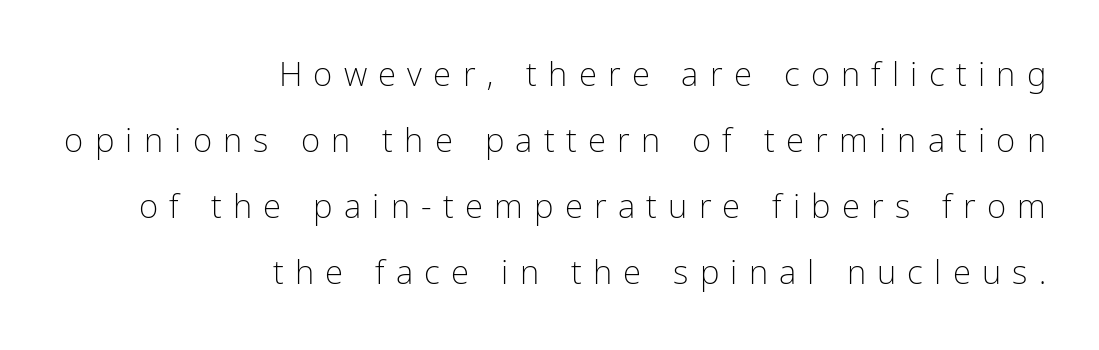
The image shows 33 px light, condensed sans-serif type, upright; set right-aligned, loose line spacing (2.0x), unusually wide letter spacing (+0.34 em), not underlined; low stroke contrast and a medium x-height.
